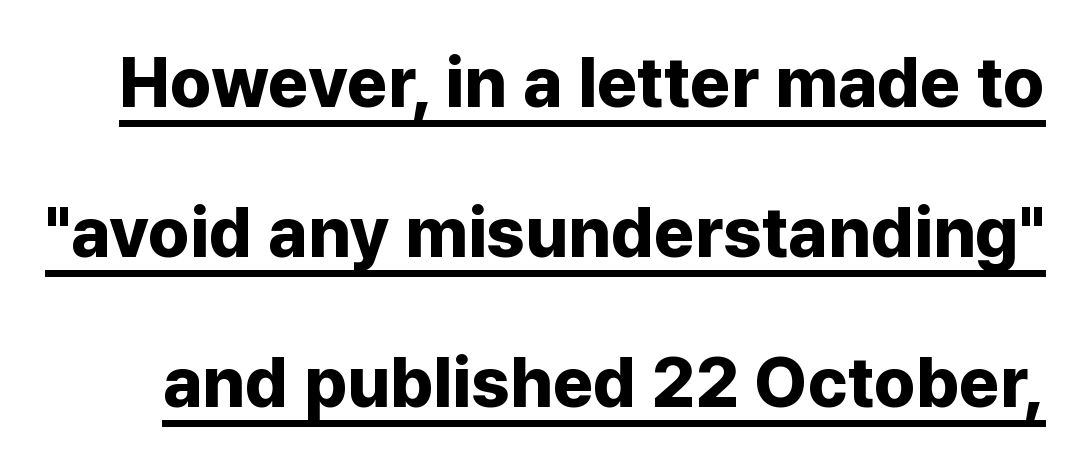
{"serif": "no", "italic": "no", "bold": "yes", "weight": "bold", "width": "normal", "stroke_contrast": "low", "x_height": "medium", "monospaced": "no", "underline": "yes", "line_spacing": "loose", "line_spacing_ratio": 2.14, "letter_spacing": "normal", "letter_spacing_em": 0.0, "glyph_px": 70}
